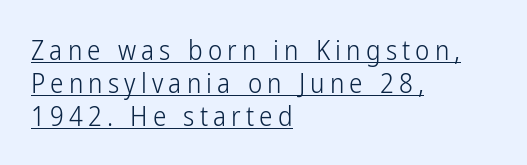
{"italic": "no", "bold": "no", "underline": "yes", "align": "left", "line_spacing_ratio": 1.22, "glyph_px": 27}
